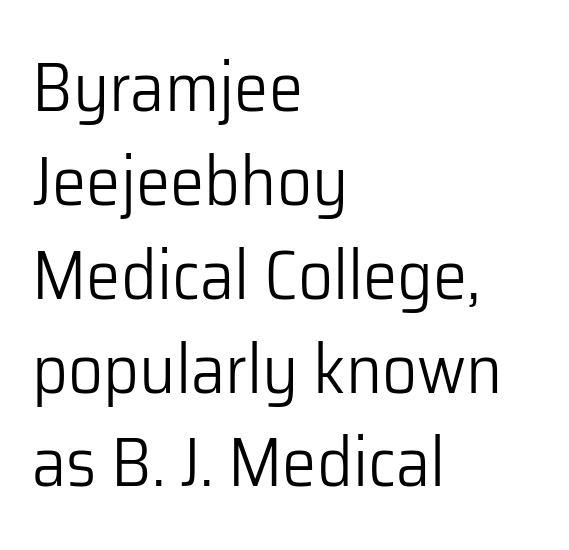
{"serif": "no", "italic": "no", "bold": "no", "weight": "light", "width": "normal", "stroke_contrast": "low", "x_height": "medium", "monospaced": "no", "underline": "no", "align": "left", "line_spacing": "normal", "line_spacing_ratio": 1.36, "letter_spacing": "normal", "letter_spacing_em": 0.0, "glyph_px": 69}
